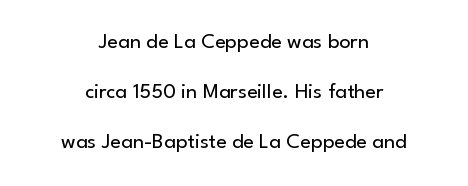
The image shows 22 px text type, upright; set centered, loose line spacing (2.28x), normal letter spacing, not underlined.
